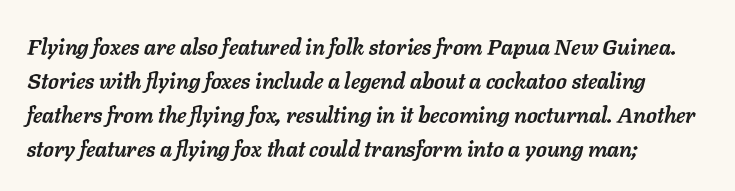
{"italic": "yes", "lean": "right", "slant_degrees": 11, "bold": "yes", "underline": "no", "align": "left", "line_spacing": "normal", "line_spacing_ratio": 1.54, "letter_spacing": "normal", "letter_spacing_em": 0.0, "glyph_px": 22}
